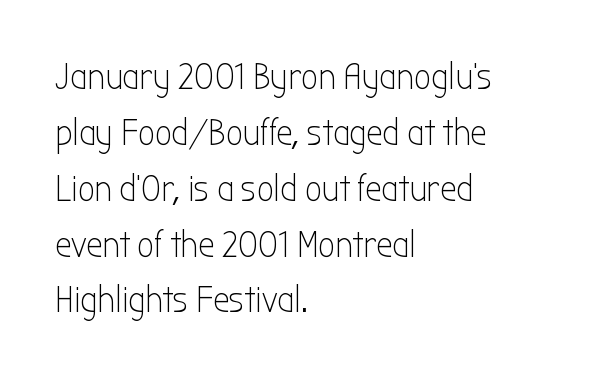
The image shows 37 px light, condensed sans-serif type, upright; set left-aligned, normal line spacing (1.51x), normal letter spacing, not underlined; low stroke contrast and a medium x-height.
